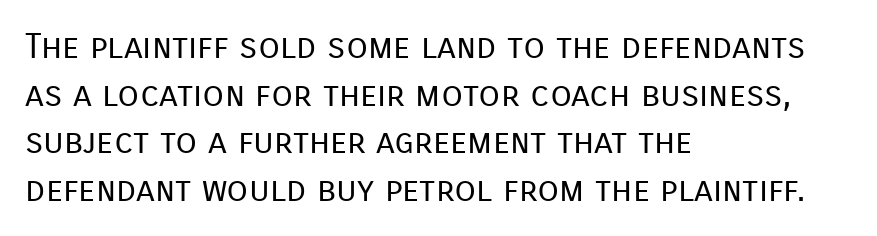
The passage shown is not underscored anywhere. Is the letter spacing exaggerated? No — it looks like the ordinary default. The face used here is proportionally spaced, like ordinary book or web type. Stems and bowls with no extra thickness — not bold.
